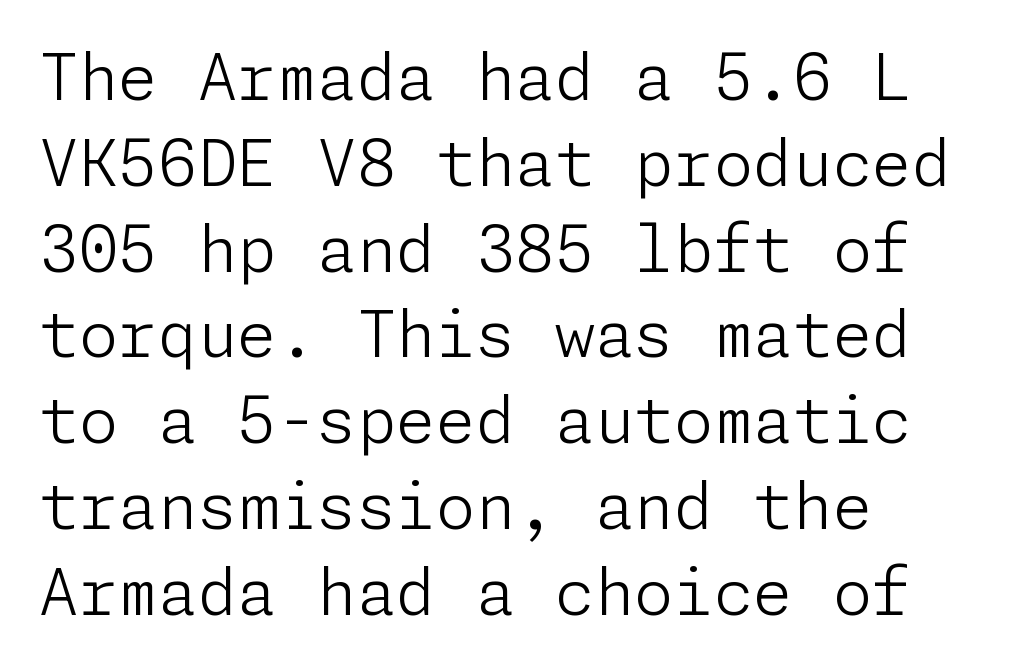
{"serif": "no", "italic": "no", "bold": "no", "weight": "light", "width": "normal", "stroke_contrast": "low", "x_height": "medium", "underline": "no", "align": "left", "line_spacing": "normal", "line_spacing_ratio": 1.34, "letter_spacing": "normal", "letter_spacing_em": 0.0, "glyph_px": 64}
